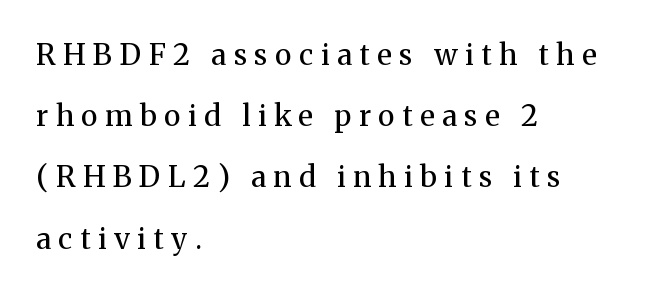
Q: Is the text bold? A: No.
Q: Is the text italic (slanted)? A: No, it is upright.
Q: Is the typeface a serif or a sans-serif typeface? A: Serif.
Q: Is the text underlined? A: No.
Q: How is the paragraph aligned? A: Left-aligned.
Q: Is the spacing between letters normal or unusually wide? A: Unusually wide.
Q: Is the spacing between lines tight, normal or loose? A: Loose.
Q: Width (condensed, normal, or wide)? A: Normal.
Q: Stroke contrast? A: Medium.
Q: x-height? A: Medium.
Q: Monospaced? A: No.
